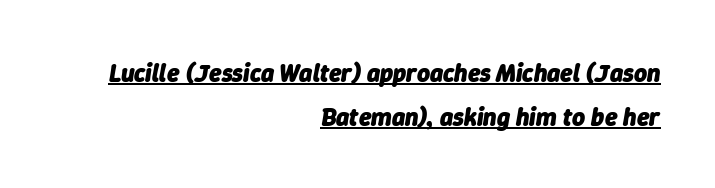
A baseline rule has been typeset under these characters. The lettering tilts uniformly, giving the passage an italic look. Each line ends at the same right margin while the left side varies. Compared with an ordinary text face, these strokes are far heavier — a full bold. The type is set solid horizontally, with unmodified tracking.
